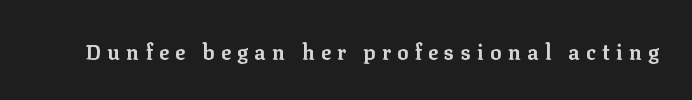
The image shows 21 px bold type, upright; set unusually wide letter spacing (+0.3 em), not underlined.
